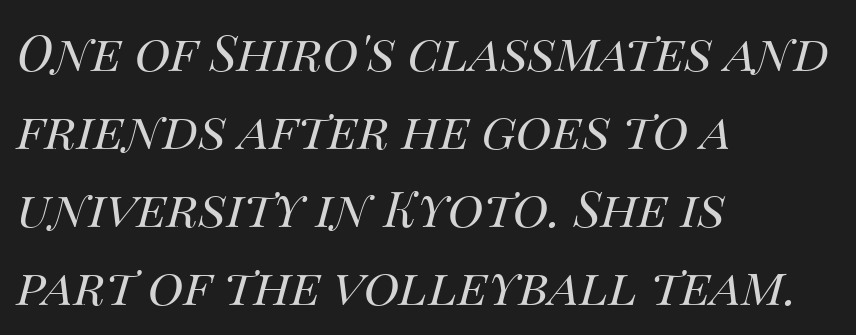
Q: Is the text bold? A: No.
Q: Is the text italic (slanted)? A: Yes, it leans right by about 14 degrees.
Q: Is the text underlined? A: No.
Q: How is the paragraph aligned? A: Left-aligned.
Q: Is the spacing between letters normal or unusually wide? A: Normal.
Q: Is the spacing between lines tight, normal or loose? A: Normal.
Q: Width (condensed, normal, or wide)? A: Normal.
Q: Stroke contrast? A: Medium.
Q: x-height? A: Large.
Q: Monospaced? A: No.
